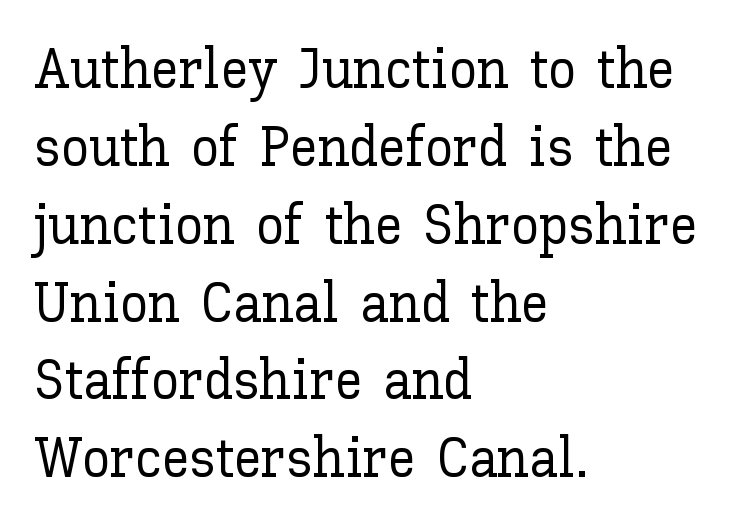
{"italic": "no", "width": "normal", "stroke_contrast": "low", "x_height": "medium", "monospaced": "no", "underline": "no", "align": "left", "line_spacing": "normal", "line_spacing_ratio": 1.39, "letter_spacing": "normal", "letter_spacing_em": 0.0, "glyph_px": 56}
